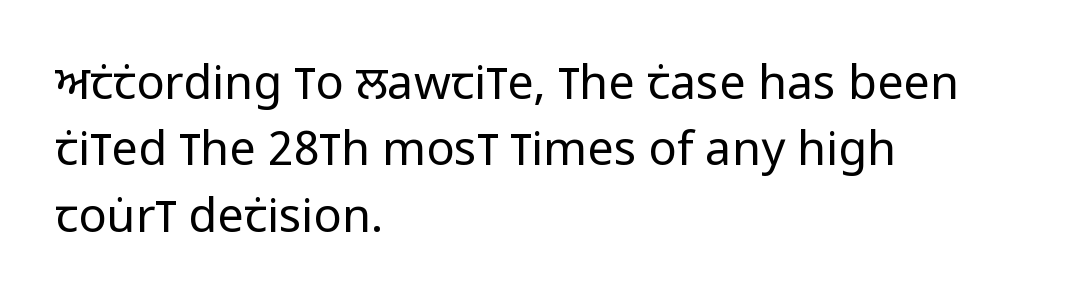
If you measured baseline to baseline, you'd find a middling distance. Looks like regular typesetting: each glyph gets only the width it needs. Unbolded letterforms with no extra heft. Each row of text sits above clean, open space. The letters carry no serifs — their stems end cleanly without finishing strokes.
